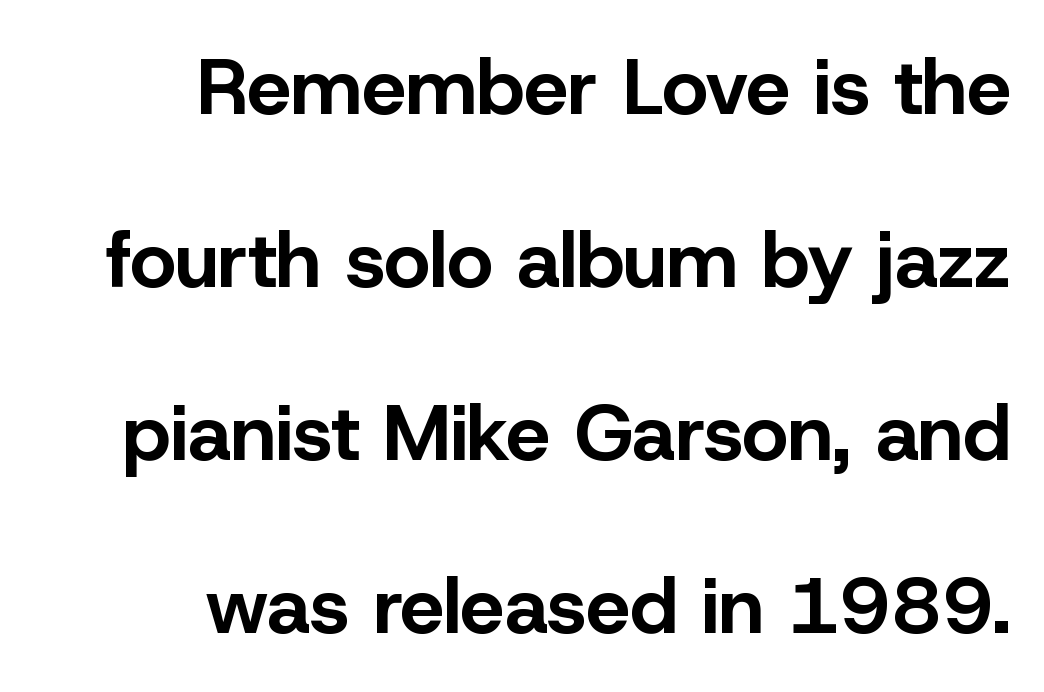
{"serif": "no", "italic": "no", "bold": "yes", "weight": "bold", "width": "normal", "stroke_contrast": "low", "x_height": "medium", "monospaced": "no", "underline": "no", "align": "right", "line_spacing": "loose", "line_spacing_ratio": 2.19, "letter_spacing": "normal", "letter_spacing_em": 0.0, "glyph_px": 79}
